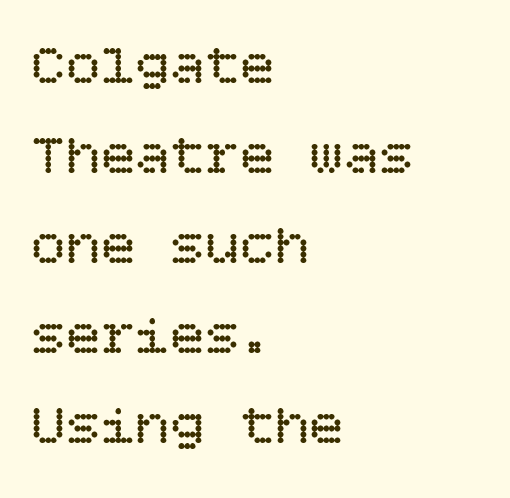
The image shows 58 px regular-weight type, upright; set left-aligned, normal line spacing (1.55x), normal letter spacing, not underlined; low stroke contrast and a large x-height.
